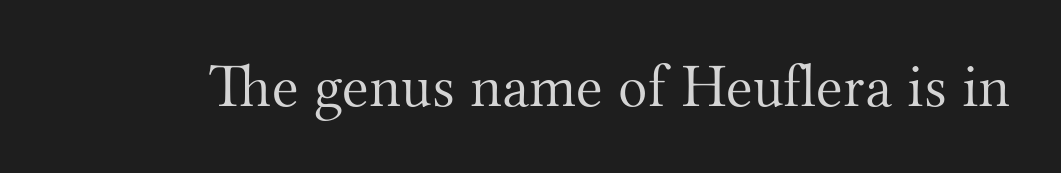
Q: Is the text bold? A: No.
Q: Is the text italic (slanted)? A: No, it is upright.
Q: Is the typeface a serif or a sans-serif typeface? A: Serif.
Q: Is the text underlined? A: No.
Q: Is the spacing between letters normal or unusually wide? A: Normal.
Q: Width (condensed, normal, or wide)? A: Normal.
Q: Stroke contrast? A: Medium.
Q: x-height? A: Small.
Q: Monospaced? A: No.
